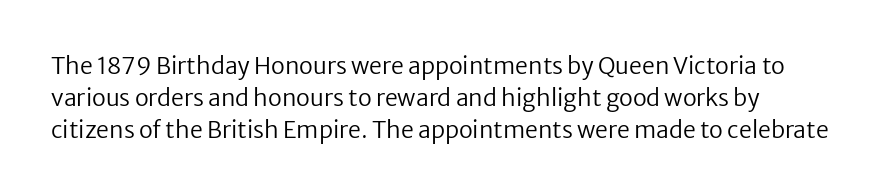
The image shows 23 px text type, upright; set normal line spacing (1.39x), normal letter spacing, not underlined.
